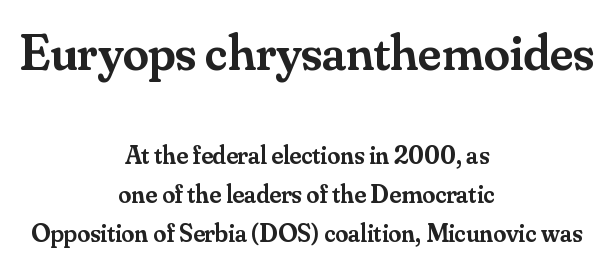
{"serif": "yes", "italic": "no", "bold": "semi", "weight": "semibold", "width": "normal", "stroke_contrast": "medium", "x_height": "small", "monospaced": "no", "underline": "no", "align": "center", "line_spacing": "normal", "line_spacing_ratio": 1.49, "letter_spacing": "normal", "letter_spacing_em": 0.0, "larger_block": "first", "size_ratio": 2.0, "glyph_px": 52}
